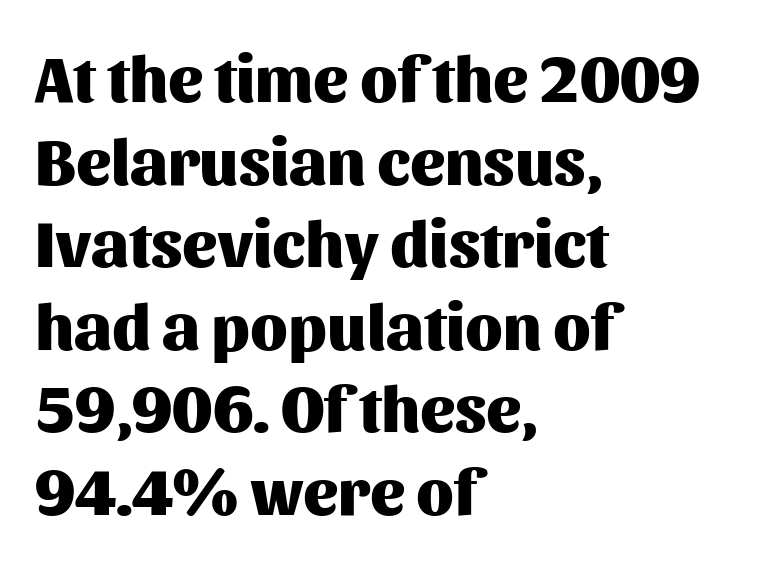
The image shows 65 px heavy sans-serif type, upright; set left-aligned, normal line spacing (1.27x), normal letter spacing, not underlined; medium stroke contrast and a medium x-height.
